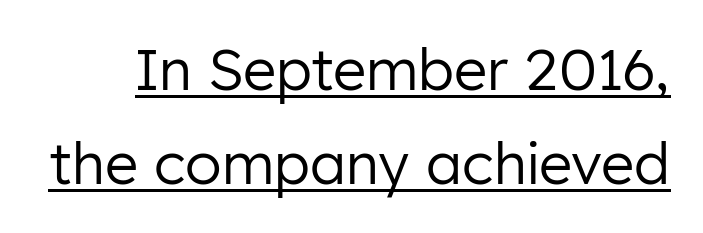
{"serif": "no", "italic": "no", "bold": "no", "weight": "regular", "width": "normal", "stroke_contrast": "low", "x_height": "medium", "monospaced": "no", "underline": "yes", "line_spacing": "normal", "line_spacing_ratio": 1.65, "letter_spacing": "normal", "letter_spacing_em": 0.0, "glyph_px": 57}
